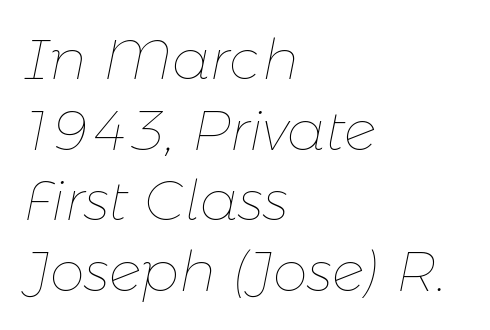
{"italic": "yes", "lean": "right", "slant_degrees": 11, "bold": "no", "weight": "thin", "width": "normal", "stroke_contrast": "low", "x_height": "medium", "monospaced": "no", "underline": "no", "align": "left", "line_spacing": "normal", "line_spacing_ratio": 1.26, "letter_spacing": "normal", "letter_spacing_em": 0.0, "glyph_px": 56}
